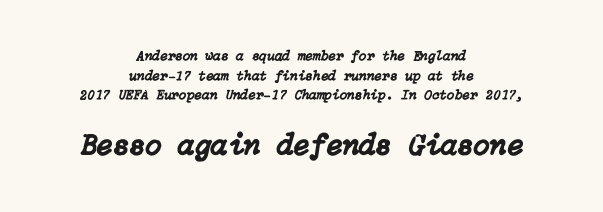
Q: Is the text italic (slanted)? A: Yes, it leans right by about 15 degrees.
Q: Is the text underlined? A: No.
Q: How is the paragraph aligned? A: Centered.
Q: Is the spacing between letters normal or unusually wide? A: Normal.
Q: Is the spacing between lines tight, normal or loose? A: Normal.
Q: Which block of text is set in a larger size, the first (top) or the second (bottom)? A: The second (bottom) one.
Q: Width (condensed, normal, or wide)? A: Normal.
Q: Stroke contrast? A: Low.
Q: x-height? A: Medium.
